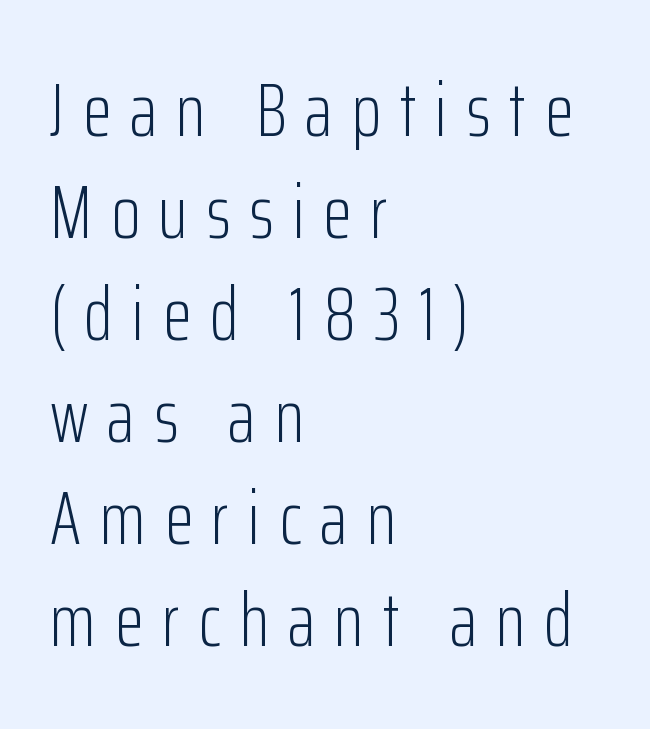
{"serif": "no", "italic": "no", "bold": "no", "weight": "light", "width": "condensed", "stroke_contrast": "low", "x_height": "medium", "monospaced": "no", "underline": "no", "align": "left", "line_spacing": "normal", "line_spacing_ratio": 1.36, "letter_spacing": "wide", "letter_spacing_em": 0.25, "glyph_px": 75}
